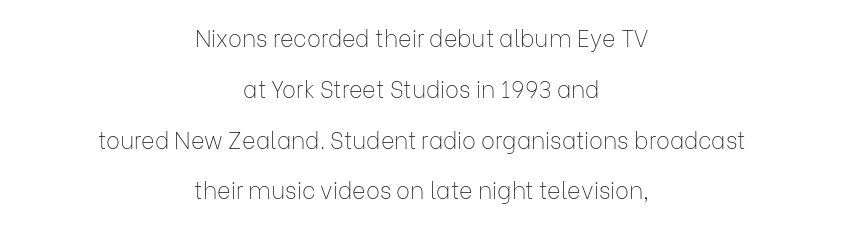
Q: Is the text bold? A: No.
Q: Is the text italic (slanted)? A: No, it is upright.
Q: Is the text underlined? A: No.
Q: How is the paragraph aligned? A: Centered.
Q: Is the spacing between letters normal or unusually wide? A: Normal.
Q: Is the spacing between lines tight, normal or loose? A: Loose.
